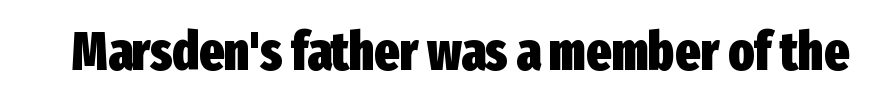
The image shows 53 px heavy, condensed sans-serif type, upright; set normal letter spacing, not underlined; low stroke contrast and a medium x-height.
